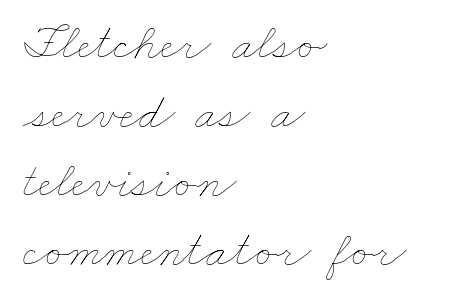
{"bold": "no", "weight": "thin", "width": "wide", "stroke_contrast": "low", "x_height": "small", "monospaced": "no", "underline": "no", "align": "left", "line_spacing": "normal", "line_spacing_ratio": 1.35, "letter_spacing": "normal", "letter_spacing_em": 0.0, "glyph_px": 51}
